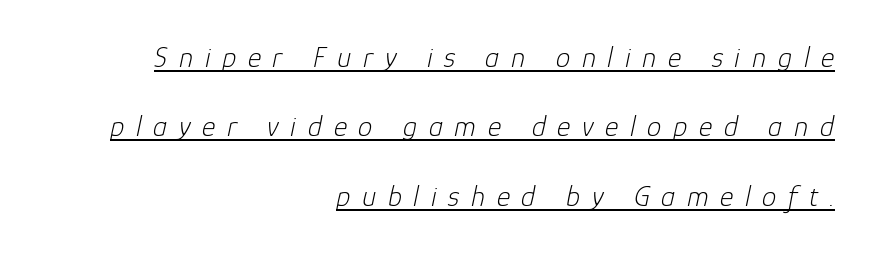
{"italic": "yes", "lean": "right", "slant_degrees": 12, "bold": "no", "weight": "light", "width": "normal", "stroke_contrast": "low", "x_height": "medium", "monospaced": "no", "underline": "yes", "align": "right", "line_spacing": "loose", "line_spacing_ratio": 2.39, "letter_spacing": "wide", "letter_spacing_em": 0.4, "glyph_px": 29}
